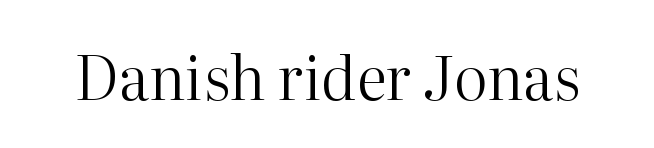
You could not count columns in this text — the font is proportionally spaced. Notice how the stems are strictly vertical — no italics here. The words here are not underlined. Weight: in the light-to-regular range. This sample uses plain, unmodified letter spacing. The designer went with a serif here, giving each stem small feet.
